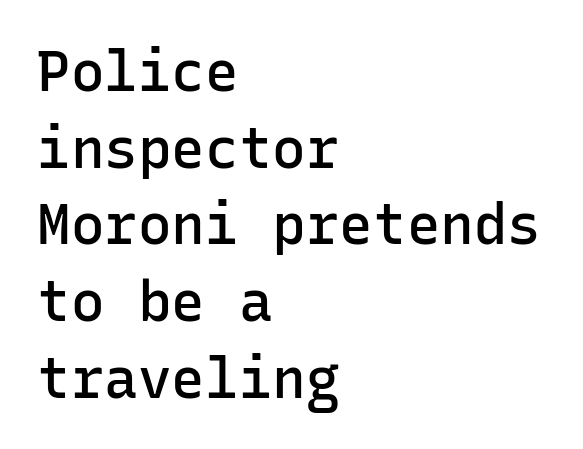
The image shows 56 px semibold sans-serif type, upright, monospaced; set left-aligned, normal line spacing (1.37x), normal letter spacing, not underlined; low stroke contrast and a medium x-height.
